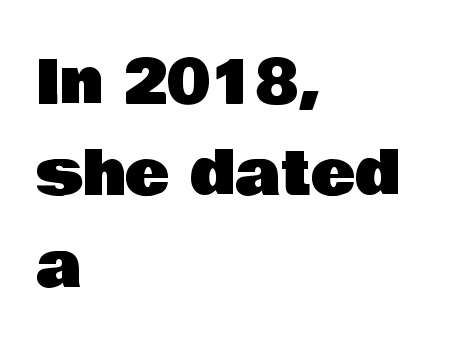
{"serif": "no", "italic": "no", "width": "normal", "stroke_contrast": "low", "x_height": "large", "monospaced": "no", "underline": "no", "align": "left", "line_spacing": "normal", "line_spacing_ratio": 1.53, "letter_spacing": "normal", "letter_spacing_em": 0.0, "glyph_px": 60}
